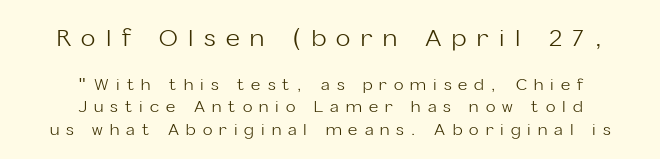
Characters remain perfectly vertical along every line. Compare the two chunks: the upper has the greater cap height. Think standard paragraph weight, or any step lighter than that. Leading matches the norm, producing a regular column. The tracking jumps out immediately: characters are airy and widely separated.
